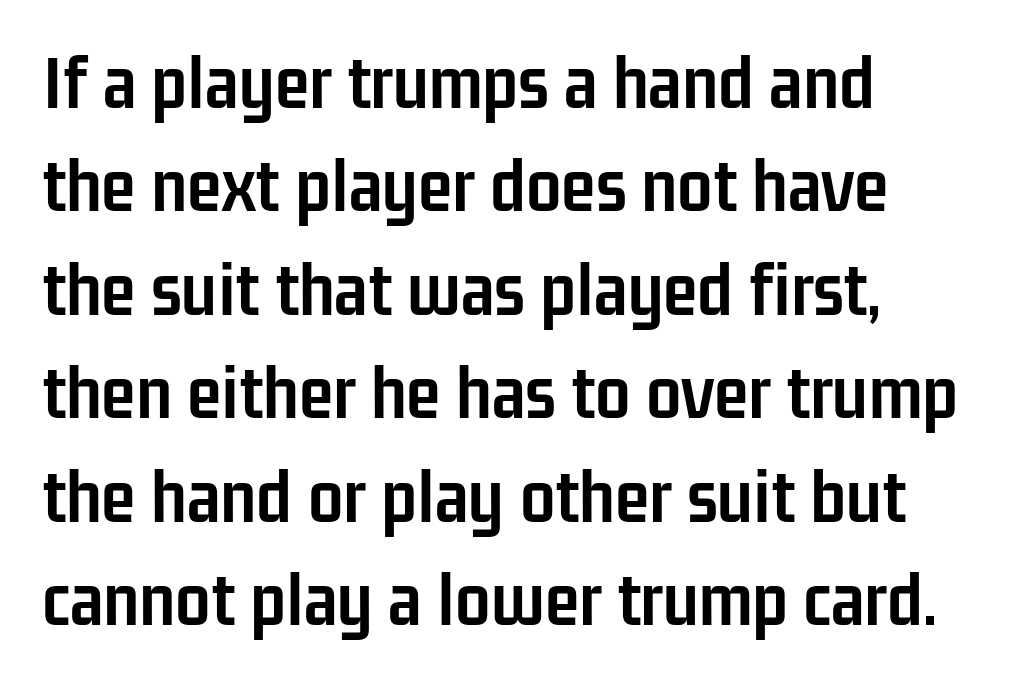
The image shows 79 px semibold, condensed sans-serif type, upright; set left-aligned, normal line spacing (1.31x), normal letter spacing, not underlined; low stroke contrast and a medium x-height.
